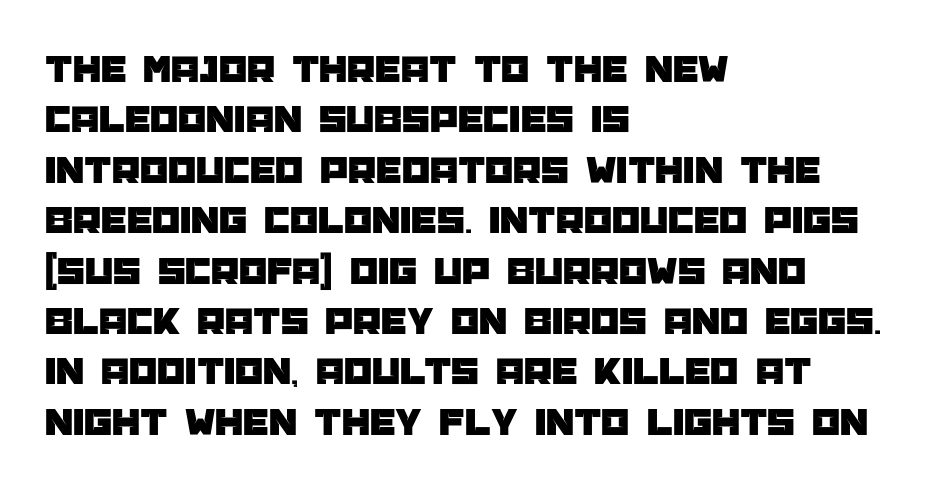
Inter-character spacing is left at the font's built-in metrics. Check under the words: just untouched page. Leading matches the norm, producing a regular column. The characters display no serif detailing; their extremities are plain. This sample uses an upright cut, with every glyph sitting square on the baseline.
